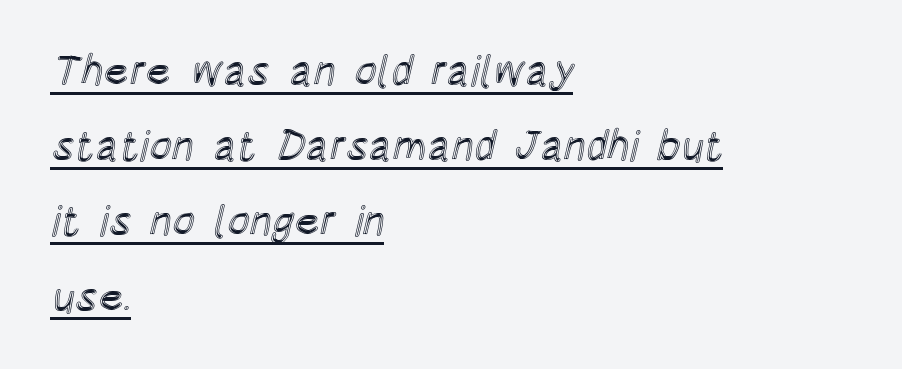
{"width": "condensed", "x_height": "large", "monospaced": "no", "underline": "yes", "align": "left", "line_spacing_ratio": 1.79, "letter_spacing": "normal", "letter_spacing_em": 0.0, "glyph_px": 42}
